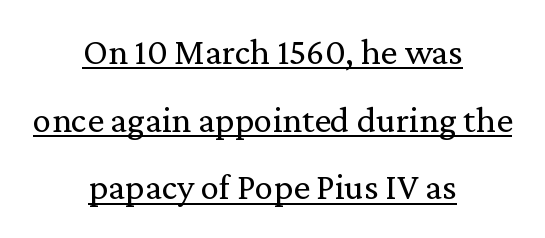
{"serif": "yes", "italic": "no", "bold": "no", "weight": "regular", "width": "normal", "stroke_contrast": "medium", "x_height": "medium", "monospaced": "no", "underline": "yes", "align": "center", "line_spacing_ratio": 1.83, "letter_spacing": "normal", "letter_spacing_em": 0.0, "glyph_px": 37}
